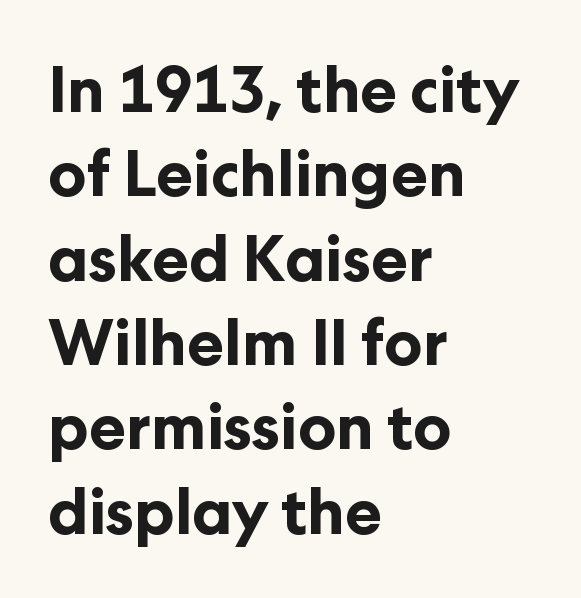
Q: Is the text bold? A: Yes.
Q: Is the text italic (slanted)? A: No, it is upright.
Q: Is the typeface a serif or a sans-serif typeface? A: Sans-serif.
Q: Is the text underlined? A: No.
Q: How is the paragraph aligned? A: Left-aligned.
Q: Is the spacing between letters normal or unusually wide? A: Normal.
Q: Is the spacing between lines tight, normal or loose? A: Normal.
Q: Width (condensed, normal, or wide)? A: Normal.
Q: Stroke contrast? A: Low.
Q: x-height? A: Medium.
Q: Monospaced? A: No.
